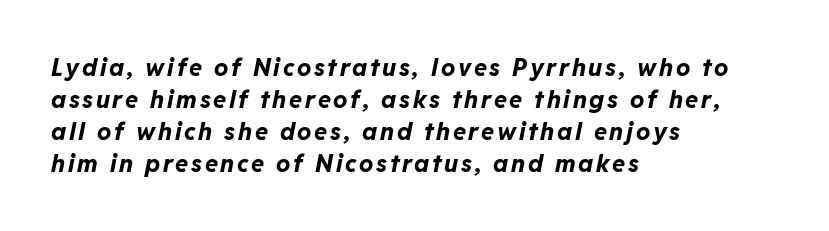
The image shows 24 px bold type, italic (leaning right); set left-aligned, normal line spacing (1.34x), not underlined.
